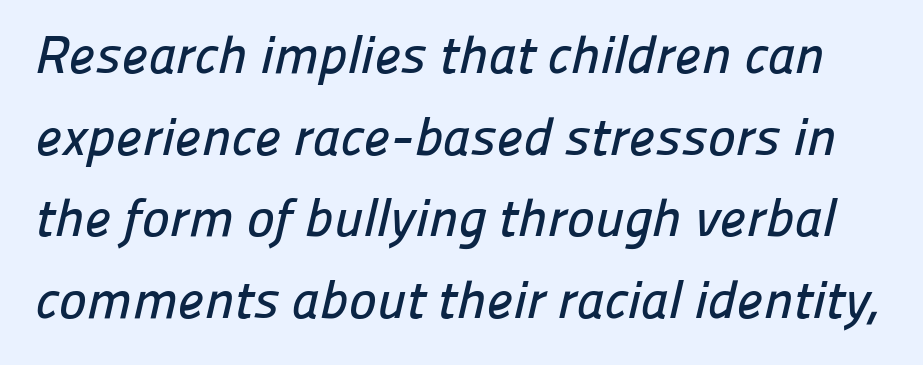
Q: Is the typeface a serif or a sans-serif typeface? A: Sans-serif.
Q: Is the text underlined? A: No.
Q: Is the spacing between letters normal or unusually wide? A: Normal.
Q: Is the spacing between lines tight, normal or loose? A: Normal.
Q: Width (condensed, normal, or wide)? A: Normal.
Q: Stroke contrast? A: Low.
Q: x-height? A: Medium.
Q: Monospaced? A: No.
